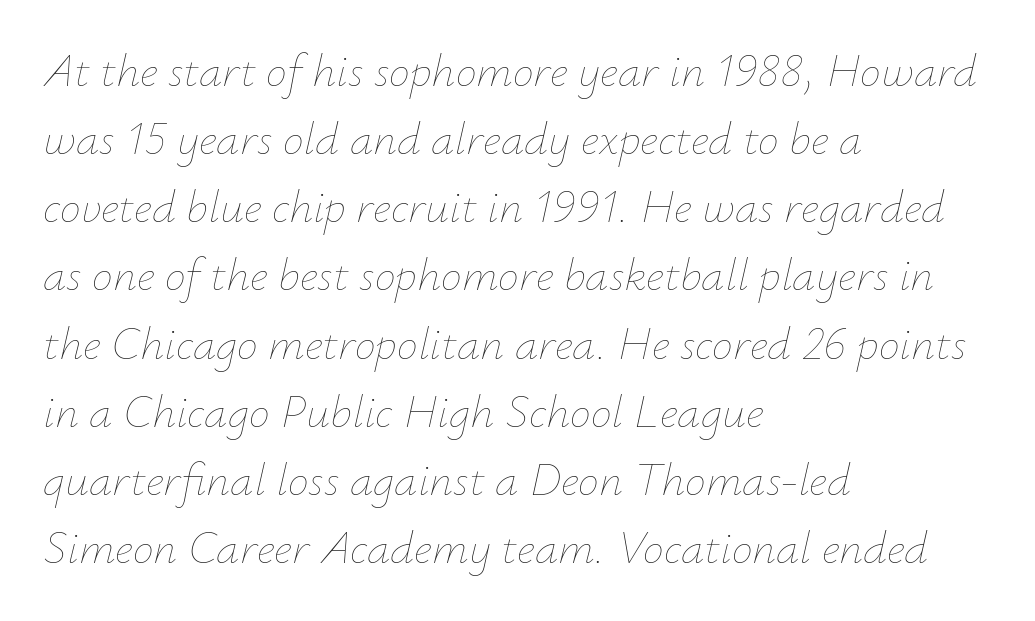
{"italic": "yes", "lean": "right", "slant_degrees": 12, "bold": "no", "weight": "thin", "width": "normal", "stroke_contrast": "low", "x_height": "small", "monospaced": "no", "underline": "no", "align": "left", "line_spacing": "normal", "line_spacing_ratio": 1.45, "letter_spacing": "normal", "letter_spacing_em": 0.0, "glyph_px": 47}
